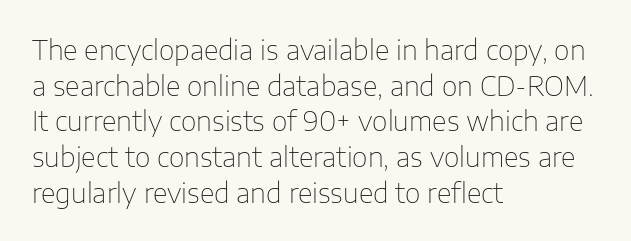
{"italic": "no", "bold": "no", "underline": "no", "align": "left", "line_spacing": "normal", "line_spacing_ratio": 1.32, "letter_spacing": "normal", "letter_spacing_em": 0.0, "glyph_px": 27}
